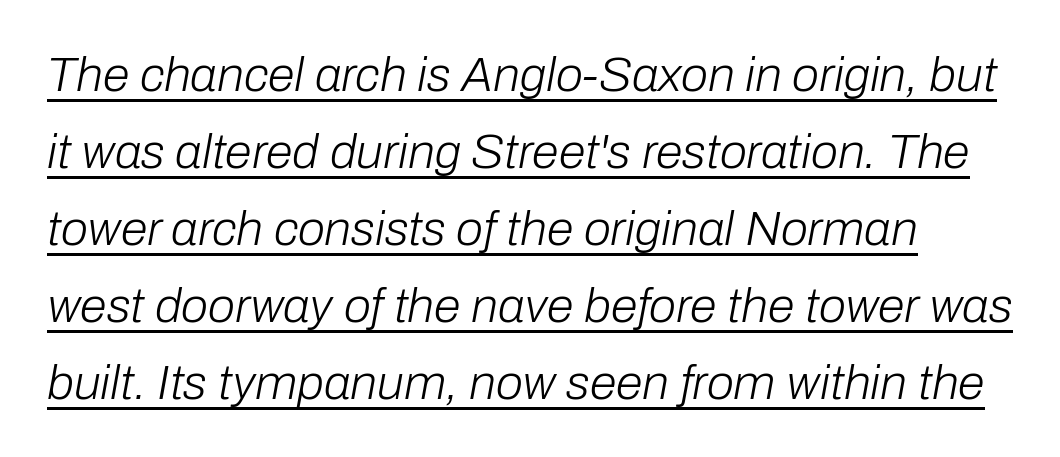
{"italic": "yes", "lean": "right", "slant_degrees": 10, "bold": "no", "weight": "light", "width": "normal", "stroke_contrast": "low", "x_height": "medium", "monospaced": "no", "underline": "yes", "line_spacing": "normal", "line_spacing_ratio": 1.57, "letter_spacing": "normal", "letter_spacing_em": 0.0, "glyph_px": 49}
